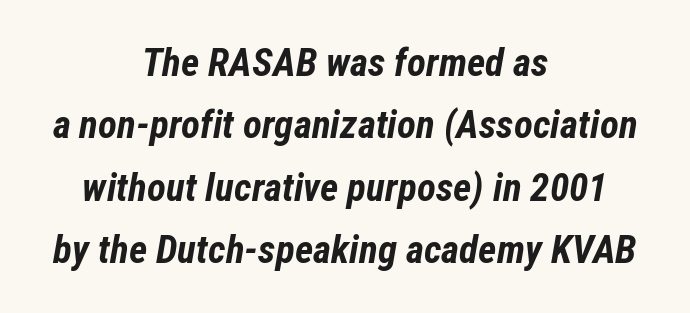
The image shows 39 px bold, condensed type, italic (leaning right); set centered, normal line spacing (1.6x), normal letter spacing, not underlined; low stroke contrast and a medium x-height.
